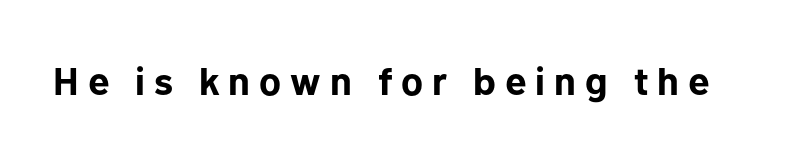
{"serif": "no", "italic": "no", "bold": "yes", "weight": "bold", "width": "normal", "stroke_contrast": "low", "x_height": "medium", "monospaced": "no", "underline": "no", "letter_spacing": "wide", "letter_spacing_em": 0.23, "glyph_px": 39}
